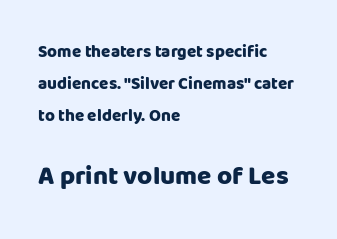
{"italic": "no", "bold": "yes", "underline": "no", "align": "left", "line_spacing_ratio": 1.89, "letter_spacing": "normal", "letter_spacing_em": 0.0, "larger_block": "second", "size_ratio": 1.53, "glyph_px": 26}
